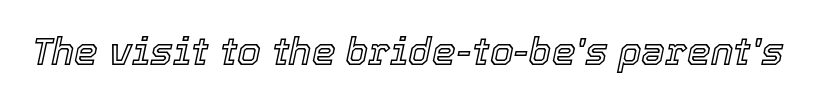
{"italic": "yes", "lean": "right", "slant_degrees": 12, "width": "normal", "x_height": "medium", "monospaced": "no", "underline": "no", "letter_spacing": "normal", "letter_spacing_em": 0.0, "glyph_px": 38}
